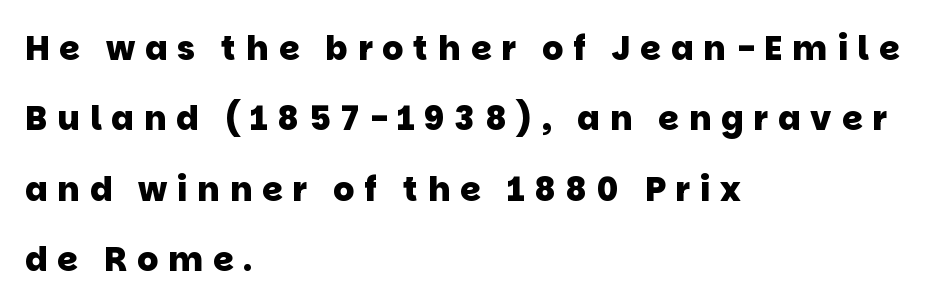
{"serif": "no", "bold": "yes", "weight": "heavy", "width": "normal", "stroke_contrast": "low", "x_height": "large", "monospaced": "no", "underline": "no", "align": "left", "line_spacing": "loose", "line_spacing_ratio": 2.13, "letter_spacing": "wide", "letter_spacing_em": 0.3, "glyph_px": 33}
